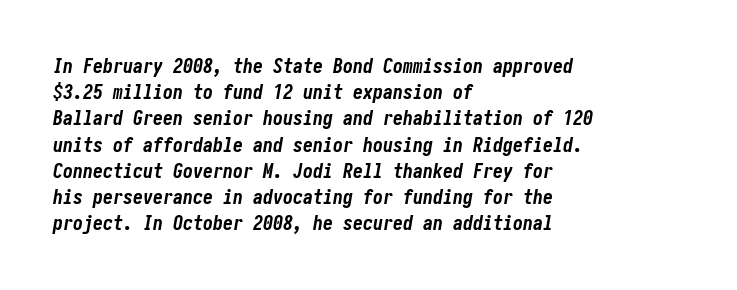
Weight check: bold — yes, fully. Compared with a centered layout, this one pins lines to the left instead. Does the leading feel generous? No, just average. Lines of text with bare space underneath. Slanted lettering throughout. Compared with typical body copy, the letter spacing here is the same.
